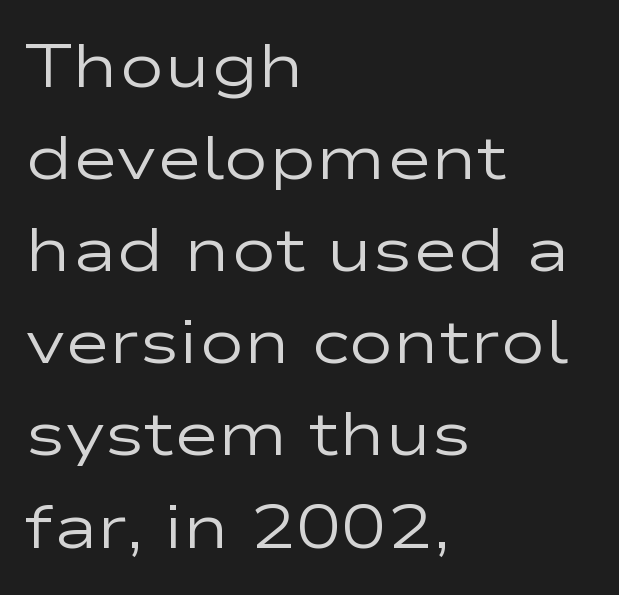
{"serif": "no", "italic": "no", "bold": "no", "weight": "regular", "width": "wide", "stroke_contrast": "low", "x_height": "medium", "monospaced": "no", "underline": "no", "align": "left", "line_spacing": "normal", "line_spacing_ratio": 1.51, "letter_spacing": "normal", "letter_spacing_em": 0.0, "glyph_px": 61}
